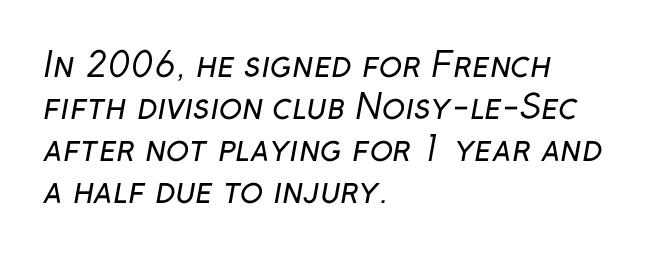
Q: Is the text bold? A: No.
Q: Is the typeface a serif or a sans-serif typeface? A: Sans-serif.
Q: Is the text underlined? A: No.
Q: How is the paragraph aligned? A: Left-aligned.
Q: Is the spacing between letters normal or unusually wide? A: Normal.
Q: Width (condensed, normal, or wide)? A: Normal.
Q: Stroke contrast? A: Low.
Q: x-height? A: Medium.
Q: Monospaced? A: No.
